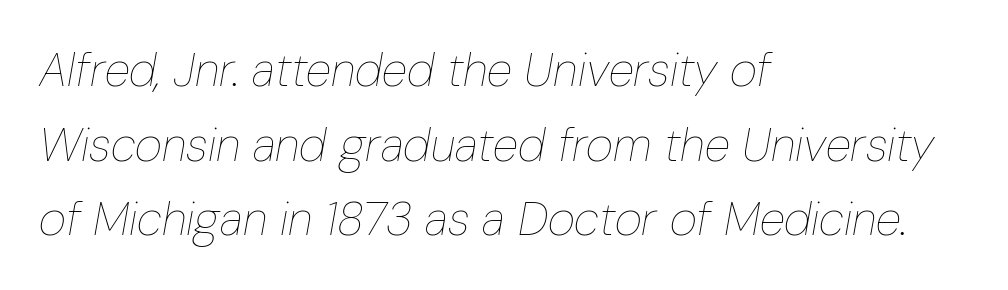
Q: Is the text bold? A: No.
Q: Is the text italic (slanted)? A: Yes, it leans right by about 10 degrees.
Q: Is the text underlined? A: No.
Q: How is the paragraph aligned? A: Left-aligned.
Q: Is the spacing between letters normal or unusually wide? A: Normal.
Q: Is the spacing between lines tight, normal or loose? A: Normal.
Q: Width (condensed, normal, or wide)? A: Condensed.
Q: Stroke contrast? A: Low.
Q: x-height? A: Medium.
Q: Monospaced? A: No.
